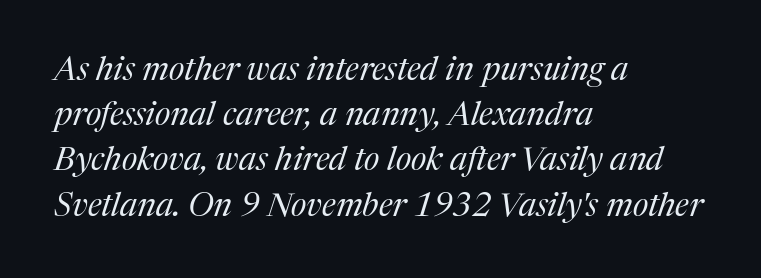
The strokes carry an ordinary text weight at most. Style check: oblique. There is no visible air inserted between adjacent glyphs. This sample has the flowing, uneven cadence of proportional lettering. This is serif lettering, the kind often seen in printed books. Plain, unruled lines of type.
